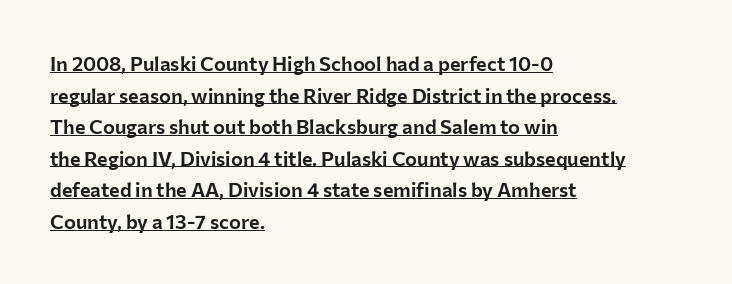
Q: Is the text italic (slanted)? A: No, it is upright.
Q: Is the text underlined? A: Yes.
Q: How is the paragraph aligned? A: Left-aligned.
Q: Is the spacing between letters normal or unusually wide? A: Normal.
Q: Is the spacing between lines tight, normal or loose? A: Normal.
